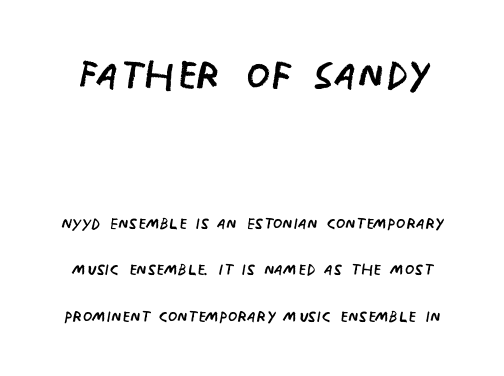
The image shows 56 px regular-weight, condensed sans-serif type; set loose line spacing (2.12x), normal letter spacing, not underlined; the first (top) block is 2.55x larger; low stroke contrast and a large x-height.
